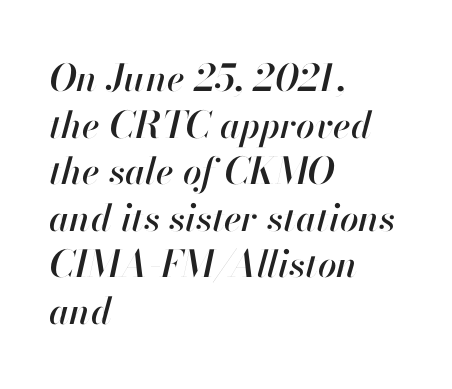
Notice how the stems are inclined rather than vertical — that's the hallmark of italics. Looks like regular typesetting: each glyph gets only the width it needs. In terms of leading, this rendering sits right in the middle. The gaps between neighbouring characters are ordinary and unremarkable. Underline: absent.
